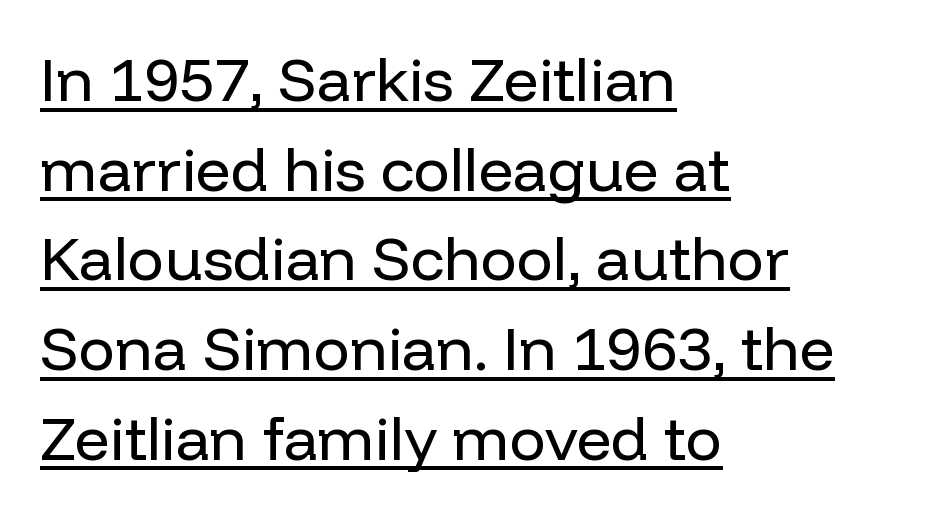
The image shows 61 px regular-weight sans-serif type, upright; set left-aligned, normal line spacing (1.47x), normal letter spacing, underlined; low stroke contrast and a medium x-height.
